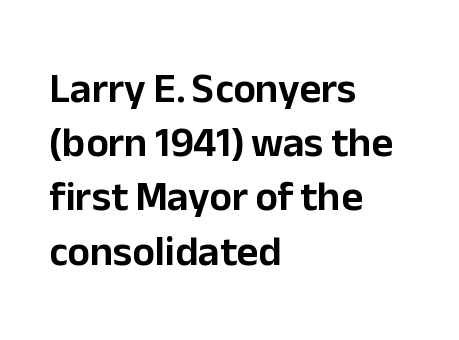
Q: Is the text italic (slanted)? A: No, it is upright.
Q: Is the typeface a serif or a sans-serif typeface? A: Sans-serif.
Q: Is the text underlined? A: No.
Q: How is the paragraph aligned? A: Left-aligned.
Q: Is the spacing between letters normal or unusually wide? A: Normal.
Q: Is the spacing between lines tight, normal or loose? A: Normal.
Q: Width (condensed, normal, or wide)? A: Normal.
Q: Stroke contrast? A: Low.
Q: x-height? A: Medium.
Q: Monospaced? A: No.
